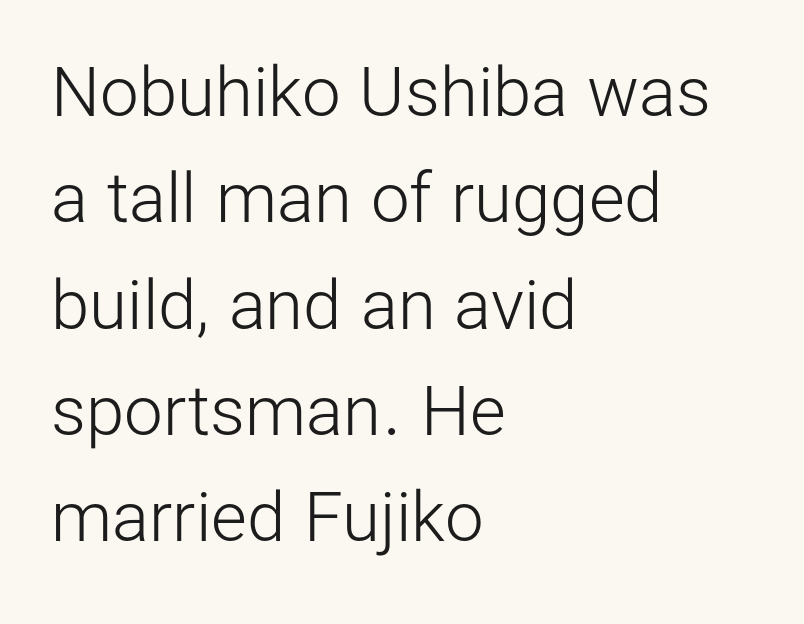
{"serif": "no", "italic": "no", "bold": "no", "weight": "light", "width": "normal", "stroke_contrast": "low", "x_height": "medium", "monospaced": "no", "underline": "no", "align": "left", "line_spacing": "normal", "line_spacing_ratio": 1.54, "letter_spacing": "normal", "letter_spacing_em": 0.0, "glyph_px": 69}
